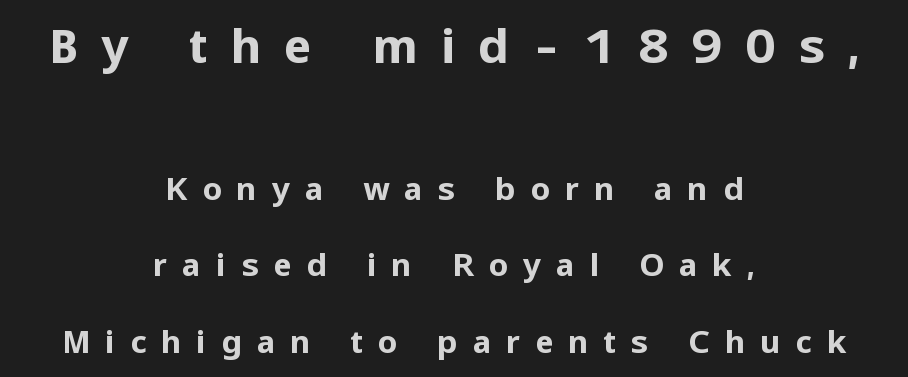
The image shows 47 px bold sans-serif type, upright; set centered, loose line spacing (2.46x), unusually wide letter spacing (+0.48 em), not underlined; the first (top) block is 1.52x larger; low stroke contrast and a medium x-height.
